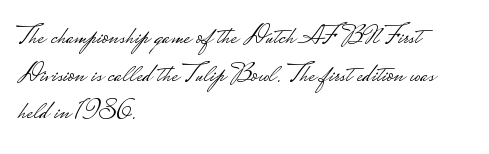
{"serif": "no", "bold": "no", "weight": "light", "width": "wide", "stroke_contrast": "low", "monospaced": "no", "underline": "no", "align": "left", "line_spacing": "normal", "line_spacing_ratio": 1.34, "letter_spacing": "normal", "letter_spacing_em": 0.0, "glyph_px": 28}
